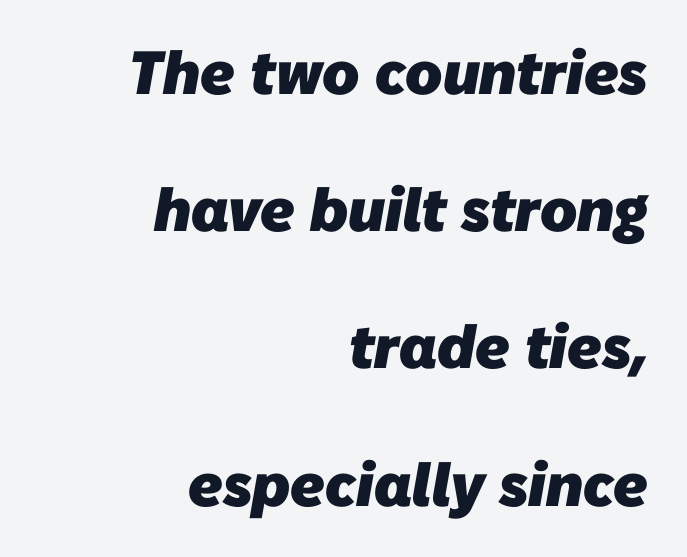
{"serif": "no", "bold": "yes", "weight": "heavy", "width": "normal", "stroke_contrast": "low", "x_height": "medium", "monospaced": "no", "underline": "no", "align": "right", "line_spacing": "loose", "line_spacing_ratio": 2.25, "letter_spacing": "normal", "letter_spacing_em": 0.0, "glyph_px": 61}
